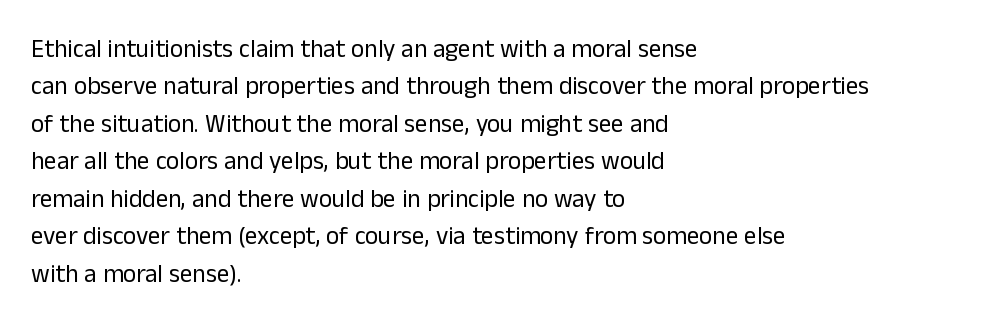
{"italic": "no", "bold": "no", "underline": "no", "align": "left", "line_spacing": "normal", "line_spacing_ratio": 1.5, "letter_spacing": "normal", "letter_spacing_em": 0.0, "glyph_px": 25}
